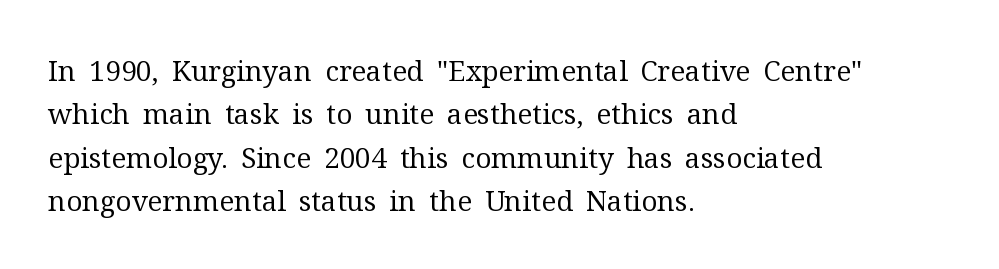
{"serif": "yes", "italic": "no", "bold": "no", "weight": "regular", "width": "normal", "stroke_contrast": "medium", "x_height": "medium", "monospaced": "no", "underline": "no", "align": "left", "line_spacing": "normal", "line_spacing_ratio": 1.55, "letter_spacing": "normal", "letter_spacing_em": 0.0, "glyph_px": 28}
